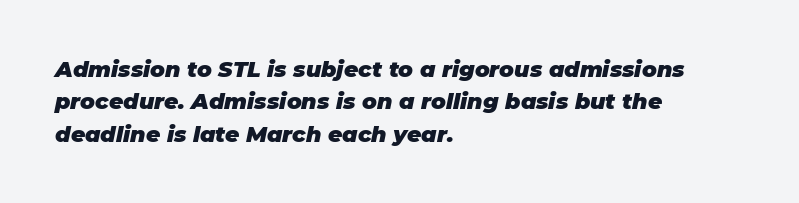
The passage shown stacks its lines at a standard gap. Students, note that the glyphs here touch the page at normal intervals. Strokes here are thick enough to call this a true bold. Slant detected: the letters are inclined.
